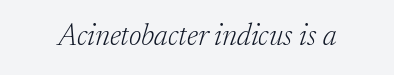
The image shows 30 px light serif type, italic (leaning right); set normal letter spacing, not underlined; low stroke contrast and a medium x-height.
